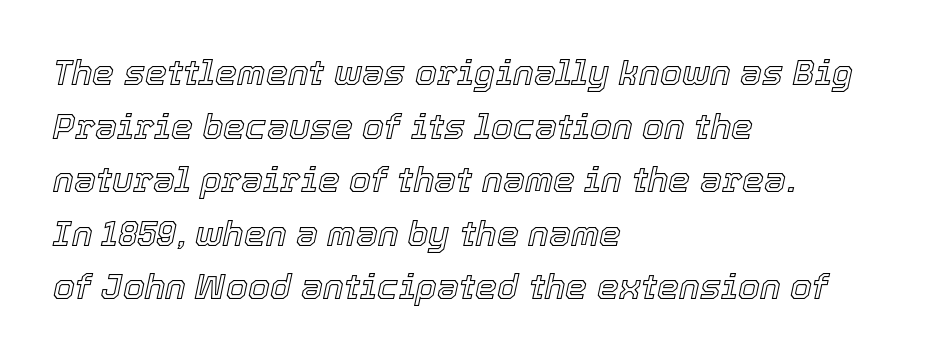
{"italic": "yes", "lean": "right", "slant_degrees": 12, "width": "normal", "x_height": "medium", "monospaced": "no", "underline": "no", "align": "left", "line_spacing": "normal", "line_spacing_ratio": 1.53, "letter_spacing": "normal", "letter_spacing_em": 0.0, "glyph_px": 35}
